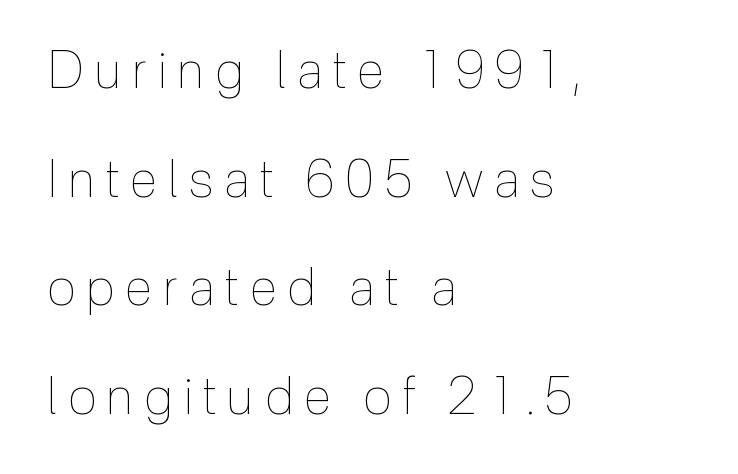
Q: Is the text bold? A: No.
Q: Is the text italic (slanted)? A: No, it is upright.
Q: Is the text underlined? A: No.
Q: How is the paragraph aligned? A: Left-aligned.
Q: Is the spacing between letters normal or unusually wide? A: Unusually wide.
Q: Is the spacing between lines tight, normal or loose? A: Loose.
Q: Width (condensed, normal, or wide)? A: Condensed.
Q: x-height? A: Medium.
Q: Monospaced? A: No.
